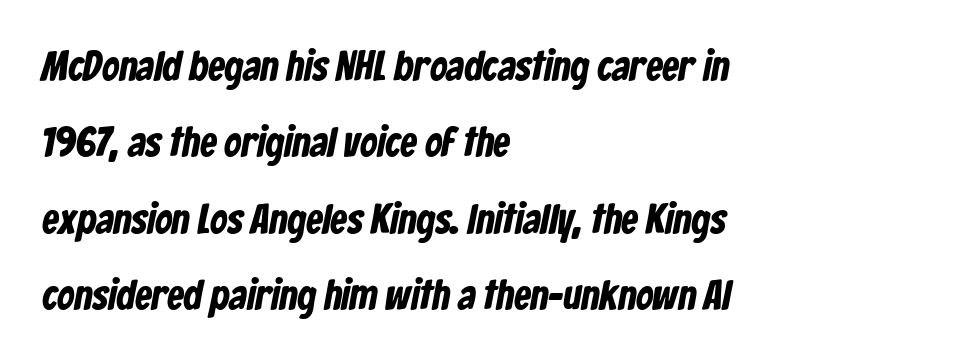
Q: Is the typeface a serif or a sans-serif typeface? A: Sans-serif.
Q: Is the text underlined? A: No.
Q: How is the paragraph aligned? A: Left-aligned.
Q: Is the spacing between letters normal or unusually wide? A: Normal.
Q: Width (condensed, normal, or wide)? A: Condensed.
Q: Stroke contrast? A: Low.
Q: x-height? A: Medium.
Q: Monospaced? A: No.
